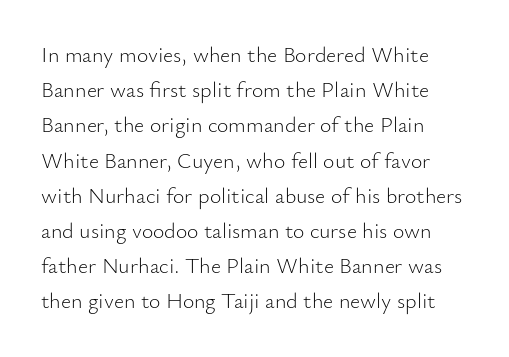
Q: Is the text bold? A: No.
Q: Is the text italic (slanted)? A: No, it is upright.
Q: Is the text underlined? A: No.
Q: How is the paragraph aligned? A: Left-aligned.
Q: Is the spacing between letters normal or unusually wide? A: Normal.
Q: Is the spacing between lines tight, normal or loose? A: Normal.
